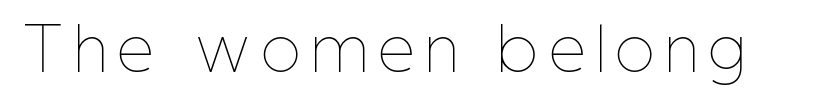
{"italic": "no", "bold": "no", "weight": "thin", "width": "condensed", "stroke_contrast": "low", "x_height": "medium", "monospaced": "no", "underline": "no", "letter_spacing": "wide", "letter_spacing_em": 0.22, "glyph_px": 57}
